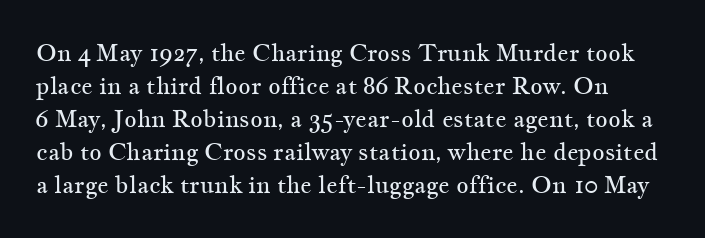
Q: Is the text bold? A: No.
Q: Is the text italic (slanted)? A: No, it is upright.
Q: Is the text underlined? A: No.
Q: Is the spacing between letters normal or unusually wide? A: Normal.
Q: Is the spacing between lines tight, normal or loose? A: Normal.
